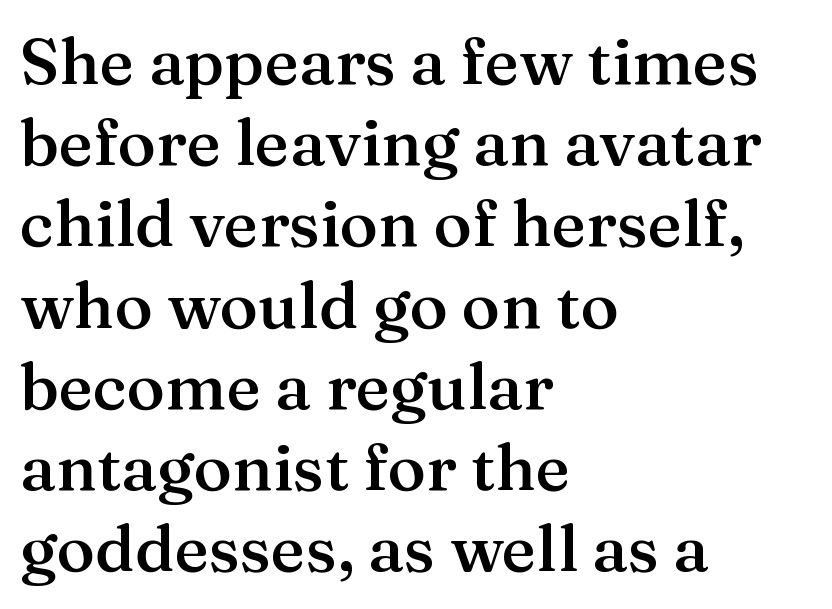
These lines are composed in type with serifs. This sample keeps an unexceptional amount of space between lines. Left-aligned paragraph, ragged on the right. Descender tails drop into unmarked territory. Inter-character spacing is left at the font's built-in metrics.
